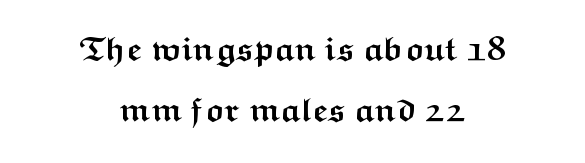
The image shows 34 px semibold, wide sans-serif type, upright; set centered, line spacing 1.79x, normal letter spacing, not underlined; medium stroke contrast and a medium x-height.
